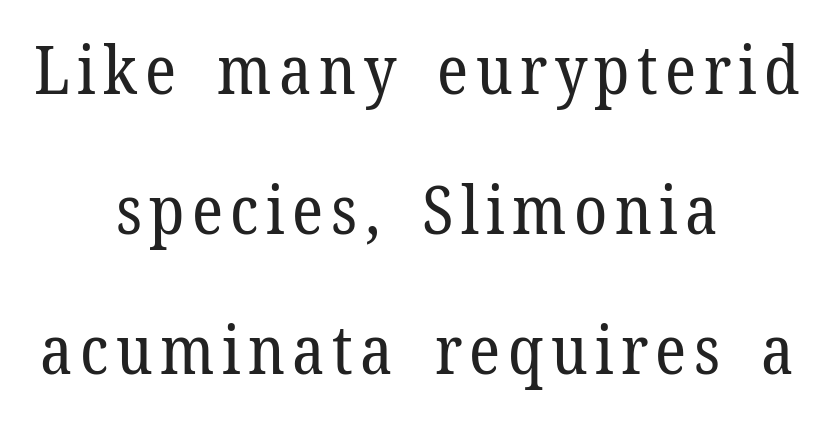
Q: Is the text bold? A: No.
Q: Is the text italic (slanted)? A: No, it is upright.
Q: Is the typeface a serif or a sans-serif typeface? A: Serif.
Q: Is the text underlined? A: No.
Q: How is the paragraph aligned? A: Centered.
Q: Is the spacing between lines tight, normal or loose? A: Loose.
Q: Width (condensed, normal, or wide)? A: Normal.
Q: Stroke contrast? A: Low.
Q: x-height? A: Medium.
Q: Monospaced? A: No.
